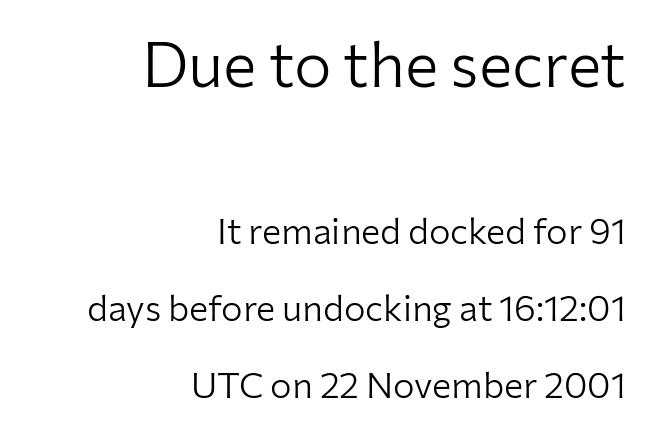
Q: Is the text bold? A: No.
Q: Is the text italic (slanted)? A: No, it is upright.
Q: Is the typeface a serif or a sans-serif typeface? A: Sans-serif.
Q: Is the text underlined? A: No.
Q: How is the paragraph aligned? A: Right-aligned.
Q: Is the spacing between letters normal or unusually wide? A: Normal.
Q: Is the spacing between lines tight, normal or loose? A: Loose.
Q: Which block of text is set in a larger size, the first (top) or the second (bottom)? A: The first (top) one.
Q: Width (condensed, normal, or wide)? A: Normal.
Q: Stroke contrast? A: Low.
Q: x-height? A: Medium.
Q: Monospaced? A: No.
